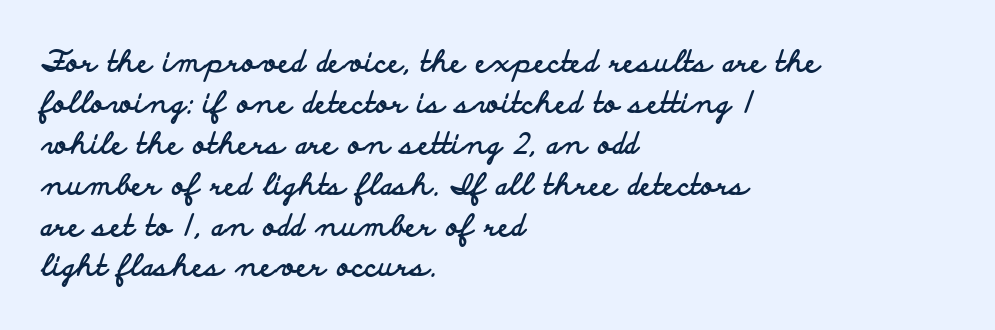
The image shows 29 px bold, wide sans-serif type; set left-aligned, normal line spacing (1.41x), normal letter spacing, not underlined; low stroke contrast and a small x-height.
